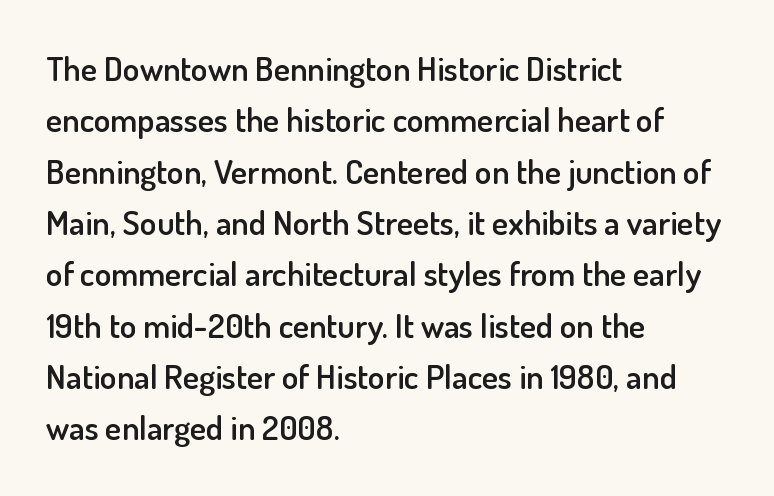
Q: Is the text bold? A: Semi-bold.
Q: Is the text italic (slanted)? A: No, it is upright.
Q: Is the typeface a serif or a sans-serif typeface? A: Sans-serif.
Q: Is the text underlined? A: No.
Q: How is the paragraph aligned? A: Left-aligned.
Q: Is the spacing between letters normal or unusually wide? A: Normal.
Q: Is the spacing between lines tight, normal or loose? A: Normal.
Q: Width (condensed, normal, or wide)? A: Normal.
Q: Stroke contrast? A: Low.
Q: x-height? A: Small.
Q: Monospaced? A: No.
